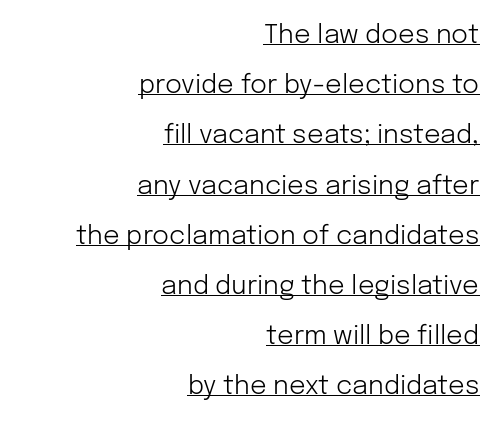
Standard letterfit; no display-style spreading of the glyphs. The paragraph has a hard right edge and a soft left edge. Vertical strokes here are truly vertical. Is this a heavy cut? Hardly; it is regular or lighter. Looks like someone drew a line under every word here. Leading: increased.
